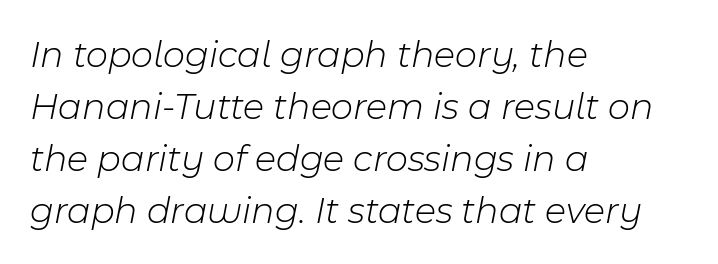
Stem width sits at or under what a default text font uses. Spacing between characters is what you'd get straight out of the box. Here the designer chose a conventional face with non-uniform glyph widths. Bare-footed words on every line.
